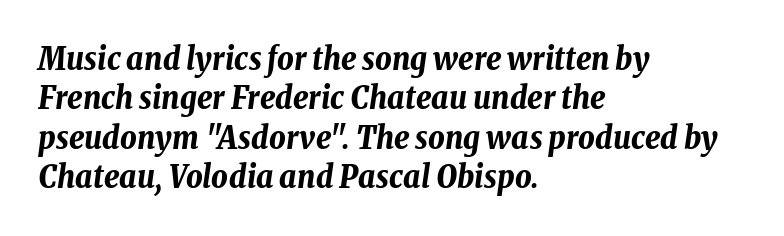
Q: Is the text bold? A: Yes.
Q: Is the text italic (slanted)? A: Yes, it leans right by about 8 degrees.
Q: Is the text underlined? A: No.
Q: How is the paragraph aligned? A: Left-aligned.
Q: Is the spacing between letters normal or unusually wide? A: Normal.
Q: Width (condensed, normal, or wide)? A: Condensed.
Q: Stroke contrast? A: Low.
Q: x-height? A: Medium.
Q: Monospaced? A: No.
